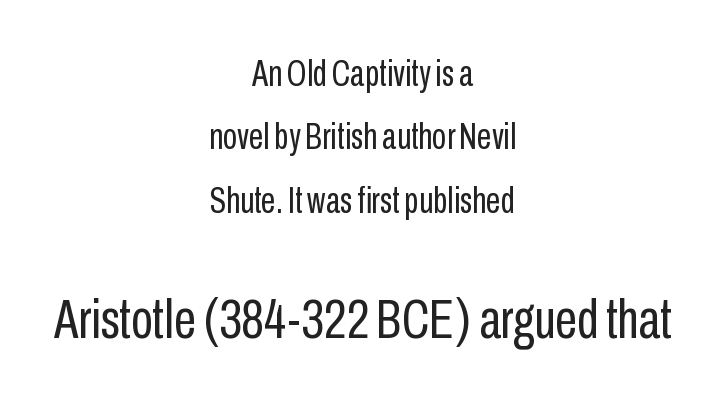
The paragraph has two soft edges and a firm central axis. The font's upright variant was chosen for this text. In this sample the second text group is rendered at the bigger scale. Nothing heavy about these letters — not bold at all. Note the varied advance widths — an 'i' is clearly narrower than an 'm'.
